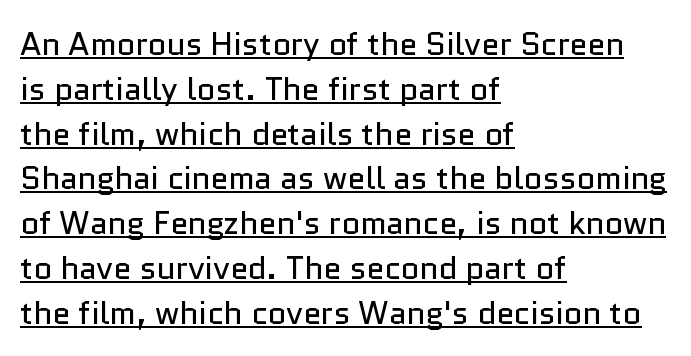
{"serif": "no", "italic": "no", "bold": "no", "weight": "regular", "width": "normal", "stroke_contrast": "low", "x_height": "medium", "monospaced": "no", "underline": "yes", "align": "left", "line_spacing": "normal", "line_spacing_ratio": 1.4, "letter_spacing": "normal", "letter_spacing_em": 0.0, "glyph_px": 32}
